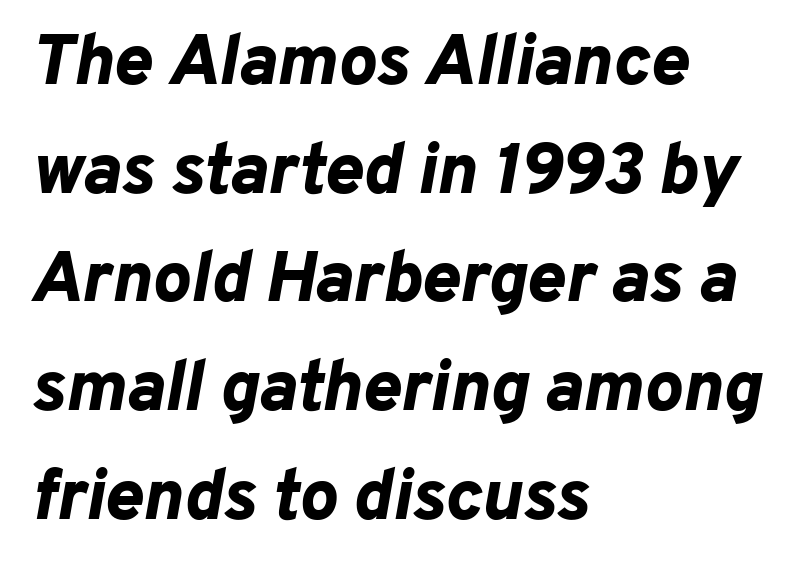
The image shows 72 px bold type, italic (leaning right); set left-aligned, normal line spacing (1.51x), normal letter spacing, not underlined; low stroke contrast and a medium x-height.
